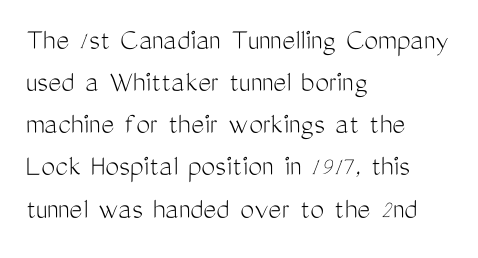
{"serif": "no", "italic": "no", "bold": "no", "weight": "light", "width": "condensed", "stroke_contrast": "medium", "x_height": "medium", "monospaced": "no", "underline": "no", "align": "left", "line_spacing": "normal", "line_spacing_ratio": 1.36, "letter_spacing": "normal", "letter_spacing_em": 0.0, "glyph_px": 31}
